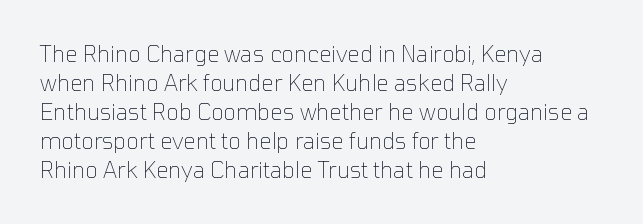
Q: Is the text bold? A: No.
Q: Is the text italic (slanted)? A: No, it is upright.
Q: Is the text underlined? A: No.
Q: How is the paragraph aligned? A: Left-aligned.
Q: Is the spacing between letters normal or unusually wide? A: Normal.
Q: Is the spacing between lines tight, normal or loose? A: Normal.
